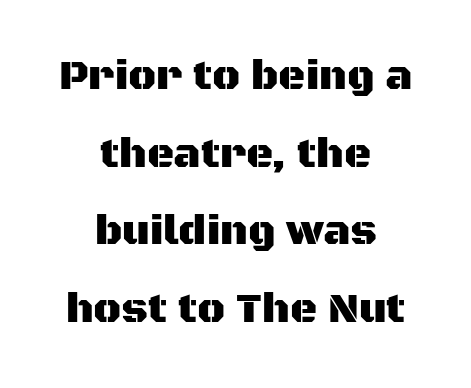
The image shows 42 px sans-serif type, upright; set centered, line spacing 1.85x, normal letter spacing, not underlined; medium stroke contrast and a large x-height.
